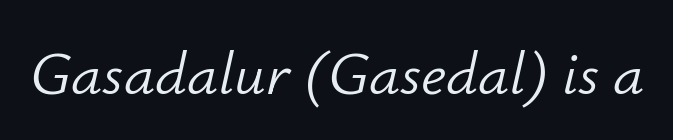
Q: Is the text bold? A: No.
Q: Is the text italic (slanted)? A: Yes, it leans right by about 12 degrees.
Q: Is the text underlined? A: No.
Q: Is the spacing between letters normal or unusually wide? A: Normal.
Q: Width (condensed, normal, or wide)? A: Normal.
Q: Stroke contrast? A: Low.
Q: x-height? A: Small.
Q: Monospaced? A: No.
